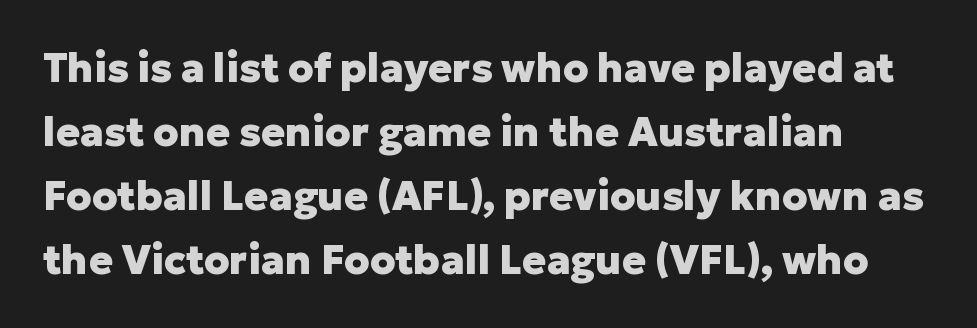
Each letter's strokes conclude bluntly, with no projecting serifs. The lines sit at an ordinary, default distance from one another. The sample has been set heavy, in full bold. The string is rendered with underlining switched off. Is there any slant? The stems are plumb. The type is set solid horizontally, with unmodified tracking.
